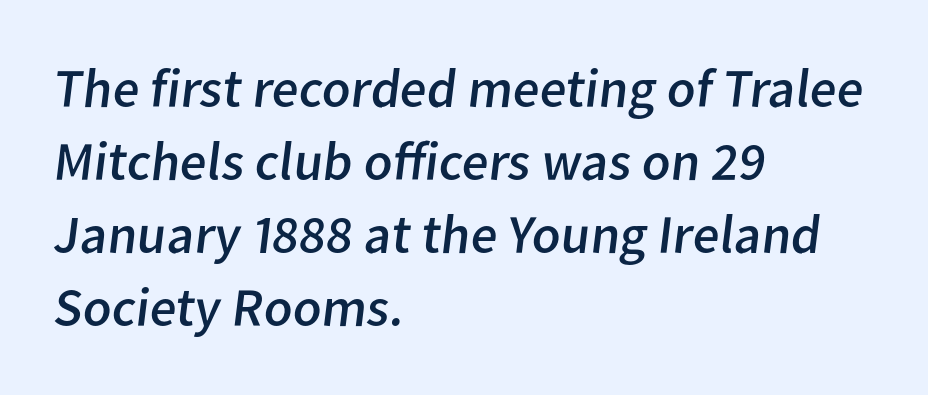
The image shows 55 px regular-weight sans-serif type; set left-aligned, normal line spacing (1.33x), normal letter spacing, not underlined; low stroke contrast and a medium x-height.
